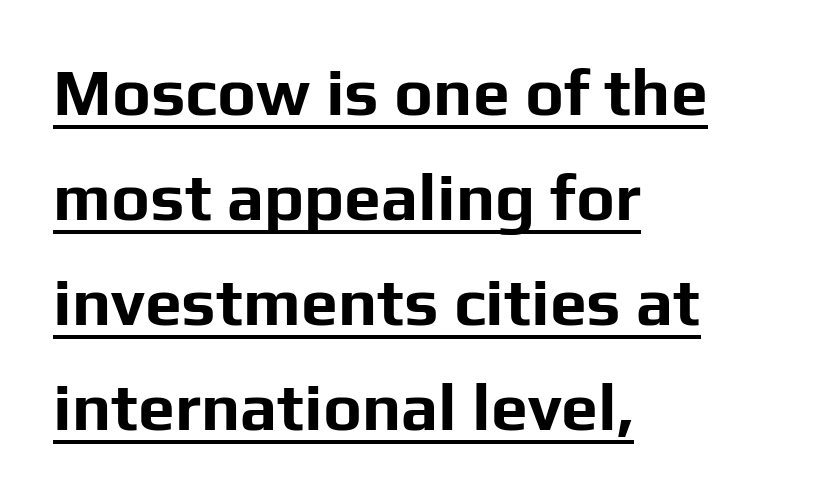
This sample uses a sans-serif face. Note the varied advance widths — an 'i' is clearly narrower than an 'm'. Like a heading marked for emphasis, these lines bear an underscore. If you drew a line through each stem, it would be perfectly vertical. Emphasis by weight is at full strength: bold.
